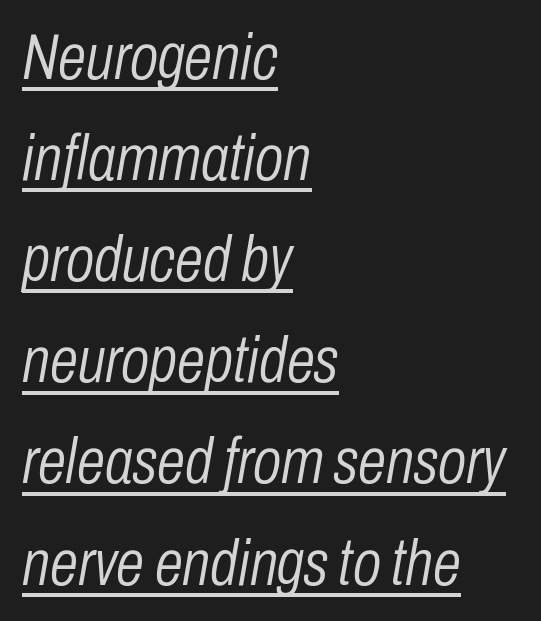
{"italic": "yes", "lean": "right", "slant_degrees": 10, "bold": "no", "weight": "light", "width": "condensed", "stroke_contrast": "low", "x_height": "medium", "monospaced": "no", "underline": "yes", "align": "left", "line_spacing": "normal", "line_spacing_ratio": 1.58, "letter_spacing": "normal", "letter_spacing_em": 0.0, "glyph_px": 64}
